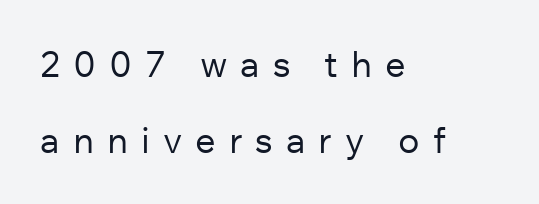
Is this a fixed-width face? No — the glyphs have proportional, varying widths. Loosely led — the rows are spread out. The letters stand straight up with perfectly vertical stems. This is not heavy type; no bold has been used. The typeface chosen for these lines omits serifs.
